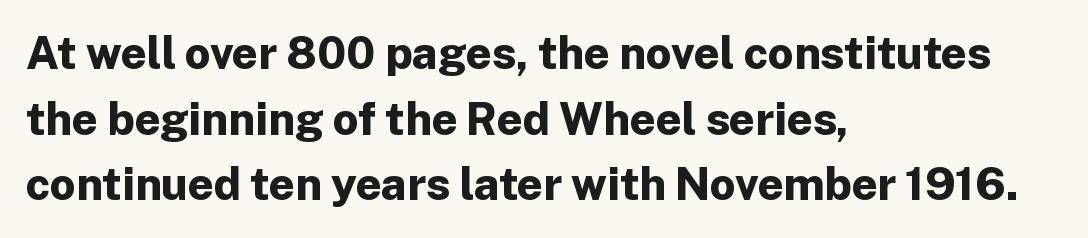
Q: Is the text bold? A: Yes.
Q: Is the text italic (slanted)? A: No, it is upright.
Q: Is the typeface a serif or a sans-serif typeface? A: Sans-serif.
Q: Is the text underlined? A: No.
Q: How is the paragraph aligned? A: Left-aligned.
Q: Is the spacing between letters normal or unusually wide? A: Normal.
Q: Is the spacing between lines tight, normal or loose? A: Normal.
Q: Width (condensed, normal, or wide)? A: Normal.
Q: Stroke contrast? A: Low.
Q: x-height? A: Medium.
Q: Monospaced? A: No.
